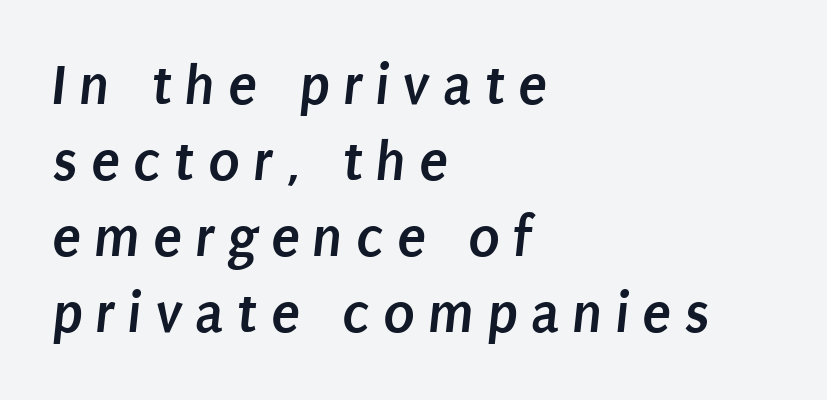
{"serif": "no", "bold": "yes", "weight": "semibold", "width": "condensed", "stroke_contrast": "low", "x_height": "large", "monospaced": "no", "underline": "no", "align": "left", "line_spacing": "normal", "line_spacing_ratio": 1.29, "letter_spacing": "wide", "letter_spacing_em": 0.22, "glyph_px": 59}
